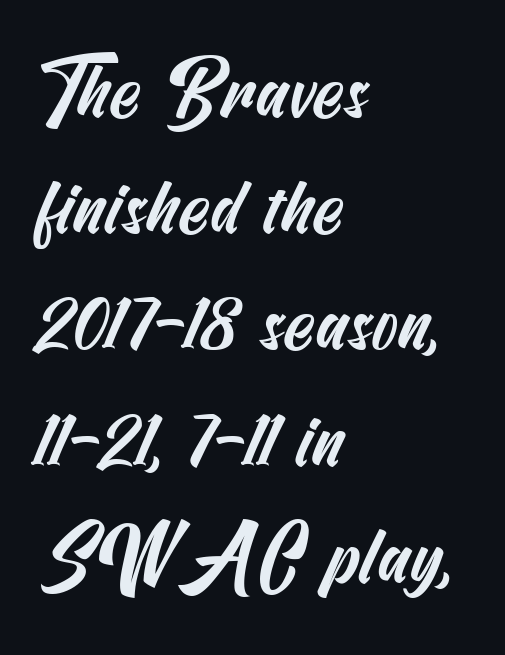
The image shows 78 px condensed sans-serif type; set left-aligned, normal line spacing (1.49x), normal letter spacing, not underlined; medium stroke contrast and a small x-height.
